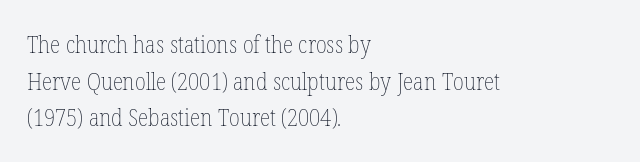
{"italic": "no", "bold": "no", "underline": "no", "align": "left", "line_spacing": "normal", "line_spacing_ratio": 1.53, "letter_spacing": "normal", "letter_spacing_em": 0.0, "glyph_px": 24}
